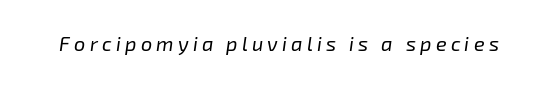
The image shows 20 px text type, italic (leaning right); set unusually wide letter spacing (+0.21 em), not underlined.
